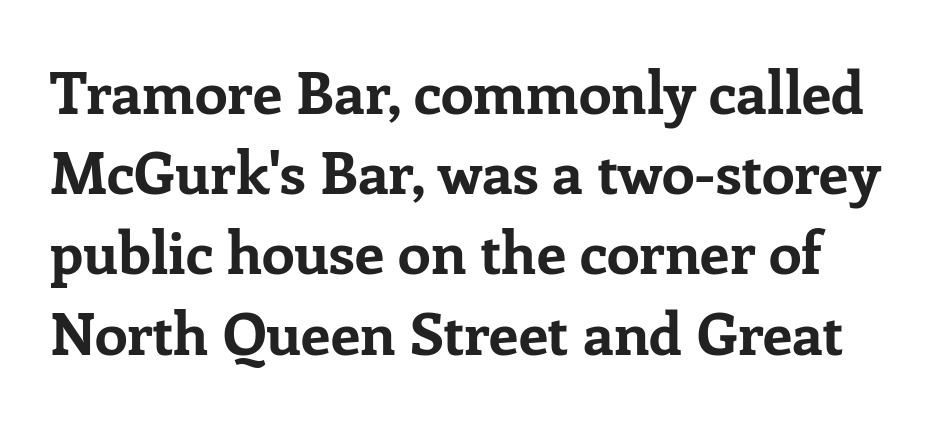
The image shows 59 px bold serif type, upright; set normal line spacing (1.36x), normal letter spacing, not underlined; low stroke contrast and a medium x-height.
